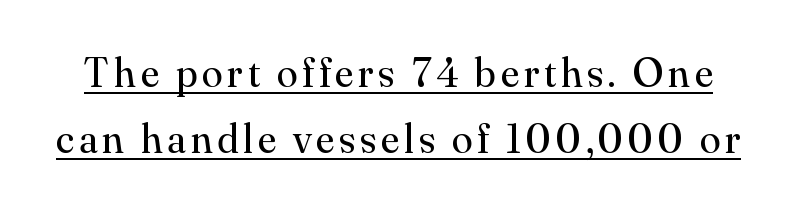
Q: Is the text bold? A: No.
Q: Is the text italic (slanted)? A: No, it is upright.
Q: Is the typeface a serif or a sans-serif typeface? A: Serif.
Q: Is the text underlined? A: Yes.
Q: Is the spacing between lines tight, normal or loose? A: Normal.
Q: Width (condensed, normal, or wide)? A: Normal.
Q: Stroke contrast? A: Medium.
Q: x-height? A: Small.
Q: Monospaced? A: No.
